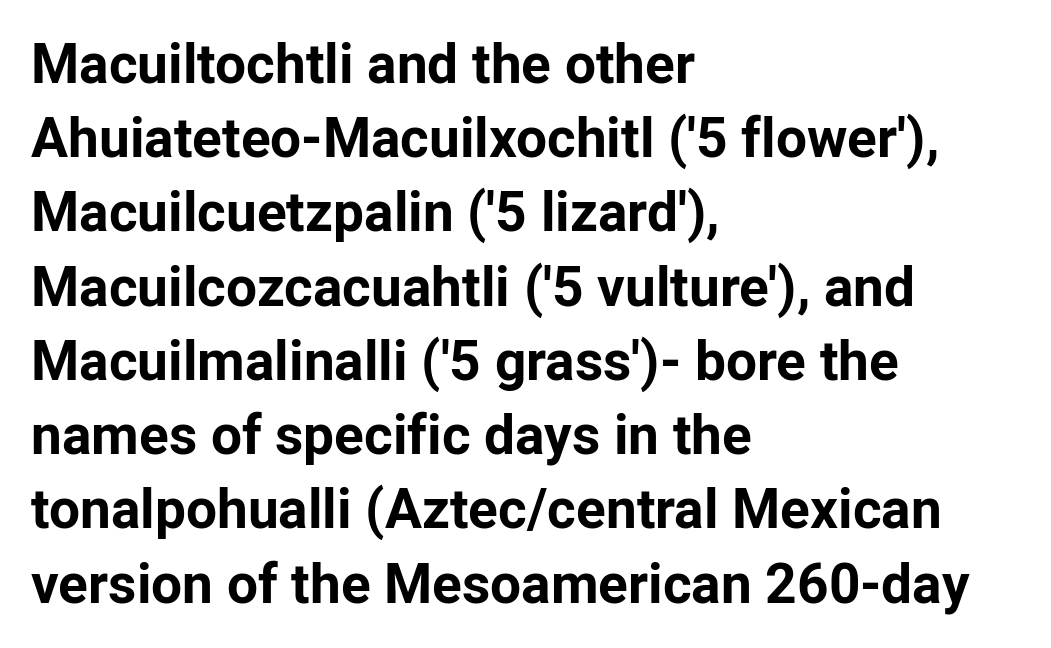
Q: Is the text bold? A: Yes.
Q: Is the text italic (slanted)? A: No, it is upright.
Q: Is the typeface a serif or a sans-serif typeface? A: Sans-serif.
Q: Is the text underlined? A: No.
Q: How is the paragraph aligned? A: Left-aligned.
Q: Is the spacing between letters normal or unusually wide? A: Normal.
Q: Is the spacing between lines tight, normal or loose? A: Normal.
Q: Width (condensed, normal, or wide)? A: Normal.
Q: Stroke contrast? A: Low.
Q: x-height? A: Medium.
Q: Monospaced? A: No.
